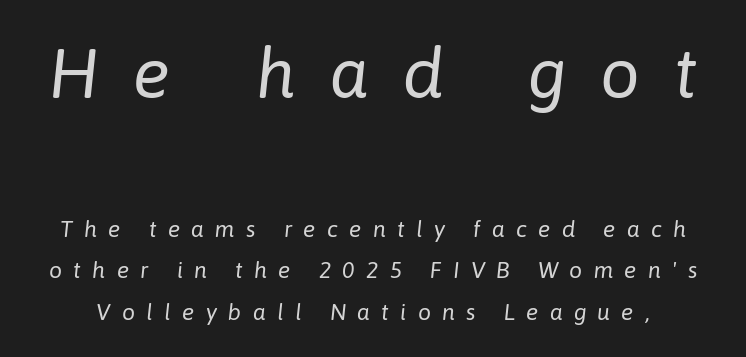
The image shows 70 px regular-weight type, italic (leaning right); set line spacing 1.81x, unusually wide letter spacing (+0.49 em), not underlined; the first (top) block is 3.04x larger; low stroke contrast and a medium x-height.
